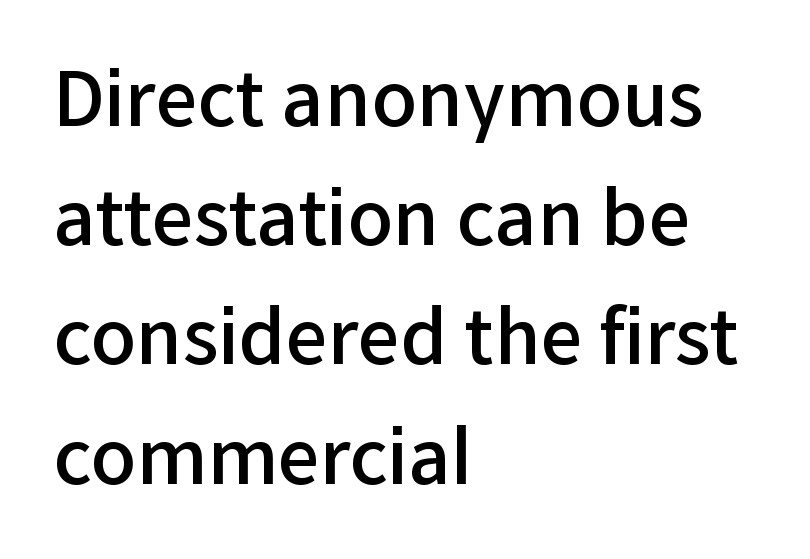
{"serif": "no", "italic": "no", "bold": "semi", "weight": "semibold", "width": "normal", "stroke_contrast": "low", "x_height": "medium", "monospaced": "no", "underline": "no", "align": "left", "line_spacing": "normal", "line_spacing_ratio": 1.59, "letter_spacing": "normal", "letter_spacing_em": 0.0, "glyph_px": 75}
